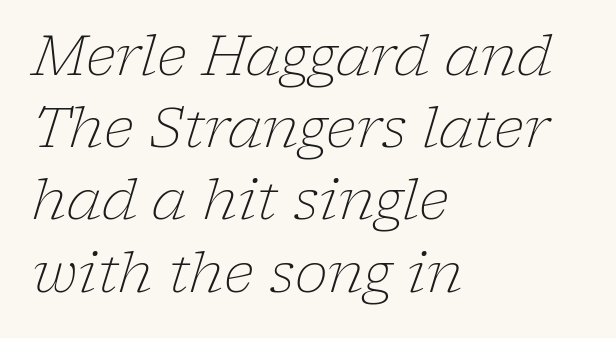
Q: Is the text bold? A: No.
Q: Is the text italic (slanted)? A: Yes, it leans right by about 17 degrees.
Q: Is the typeface a serif or a sans-serif typeface? A: Serif.
Q: Is the text underlined? A: No.
Q: How is the paragraph aligned? A: Left-aligned.
Q: Is the spacing between letters normal or unusually wide? A: Normal.
Q: Is the spacing between lines tight, normal or loose? A: Normal.
Q: Width (condensed, normal, or wide)? A: Normal.
Q: Stroke contrast? A: Low.
Q: x-height? A: Medium.
Q: Monospaced? A: No.
